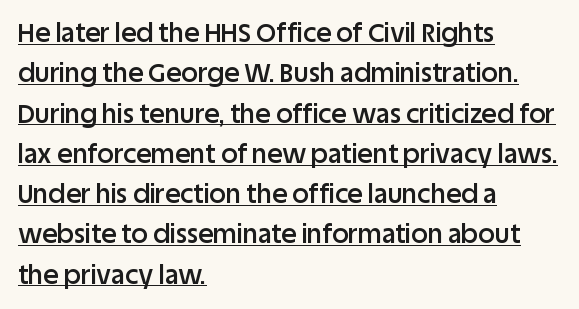
Q: Is the text bold? A: Semi-bold.
Q: Is the text italic (slanted)? A: No, it is upright.
Q: Is the text underlined? A: Yes.
Q: How is the paragraph aligned? A: Left-aligned.
Q: Is the spacing between letters normal or unusually wide? A: Normal.
Q: Is the spacing between lines tight, normal or loose? A: Normal.
